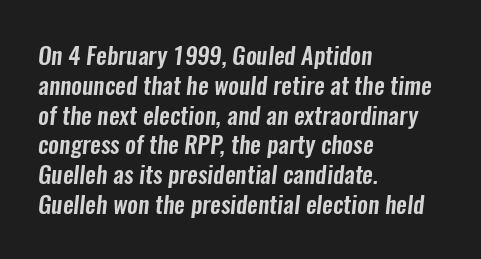
The image shows 24 px text type; set left-aligned, line spacing 1.24x, normal letter spacing, not underlined.
